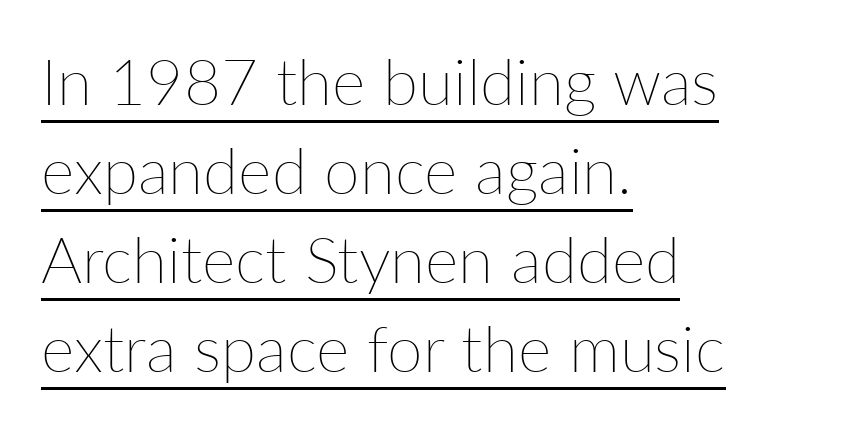
{"italic": "no", "bold": "no", "weight": "thin", "width": "normal", "stroke_contrast": "low", "x_height": "medium", "monospaced": "no", "underline": "yes", "align": "left", "line_spacing": "normal", "line_spacing_ratio": 1.39, "letter_spacing": "normal", "letter_spacing_em": 0.0, "glyph_px": 64}
